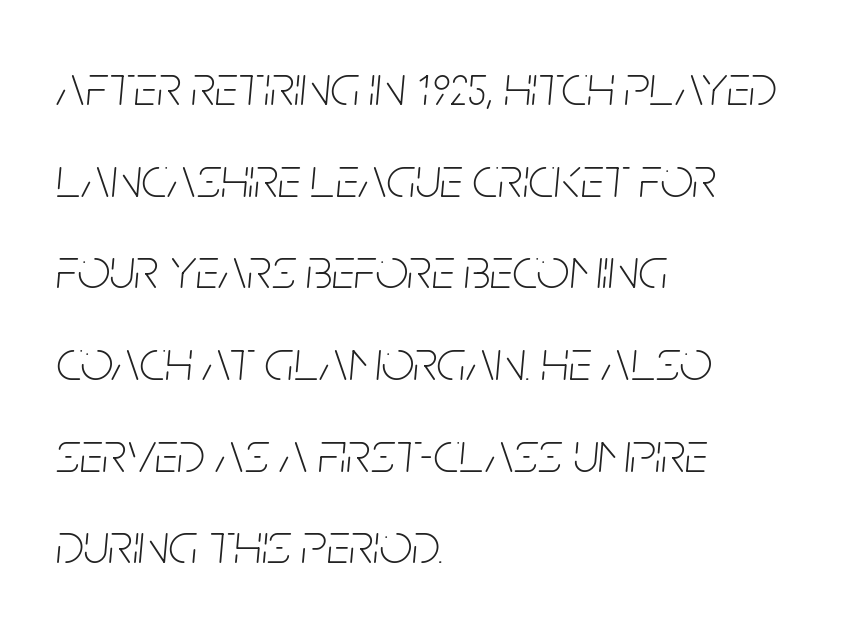
The rendering uses a moderate line-height, typical for paragraphs. A student would call this left alignment; a typographer would say flush left, rag right. The whole block is typeset with a tilt. A clean baseline with only descenders dipping below it. These lines keep a tight, regular rhythm from letter to letter. These lines are rendered in a variable-pitch font.
